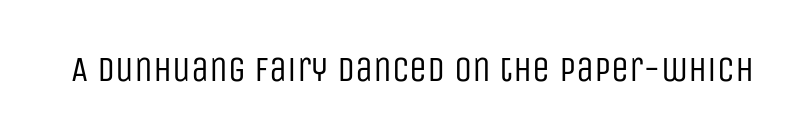
Q: Is the text bold? A: No.
Q: Is the text italic (slanted)? A: No, it is upright.
Q: Is the typeface a serif or a sans-serif typeface? A: Sans-serif.
Q: Is the text underlined? A: No.
Q: Is the spacing between letters normal or unusually wide? A: Normal.
Q: Width (condensed, normal, or wide)? A: Condensed.
Q: Stroke contrast? A: Low.
Q: x-height? A: Large.
Q: Monospaced? A: No.
